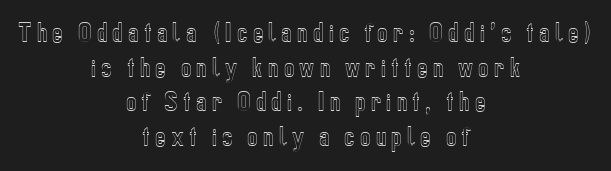
Does the leading feel generous? No, just average. It's the straight-up-and-down kind of type. This rendering uses center alignment, leaving both contours irregular but symmetric. Does extra space separate the letters? Yes, quite a lot of it. The foot of each line stays bare and open.
